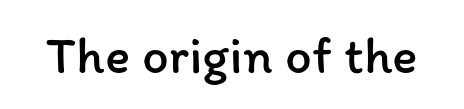
{"italic": "no", "bold": "no", "weight": "regular", "width": "normal", "stroke_contrast": "low", "x_height": "medium", "monospaced": "no", "underline": "no", "letter_spacing": "normal", "letter_spacing_em": 0.0, "glyph_px": 53}
